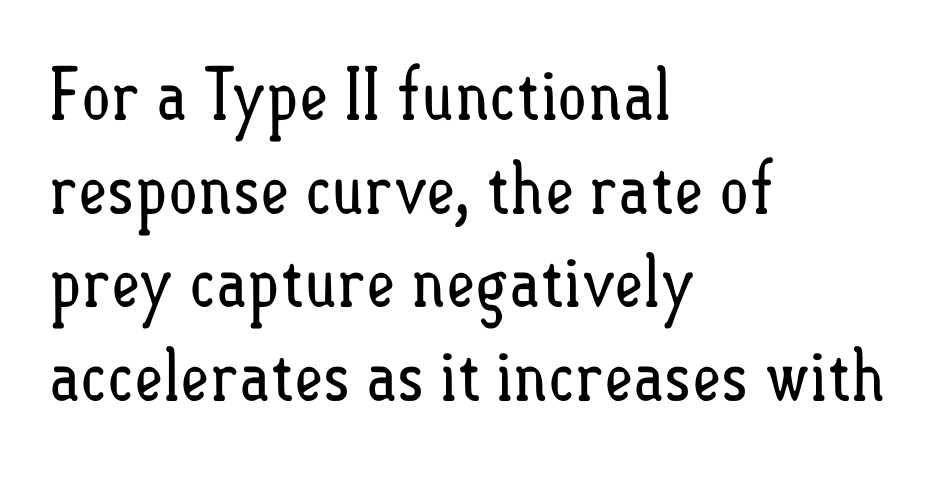
Q: Is the text bold? A: No.
Q: Is the text italic (slanted)? A: No, it is upright.
Q: Is the text underlined? A: No.
Q: How is the paragraph aligned? A: Left-aligned.
Q: Is the spacing between letters normal or unusually wide? A: Normal.
Q: Is the spacing between lines tight, normal or loose? A: Normal.
Q: Width (condensed, normal, or wide)? A: Condensed.
Q: Stroke contrast? A: Low.
Q: x-height? A: Small.
Q: Monospaced? A: No.
